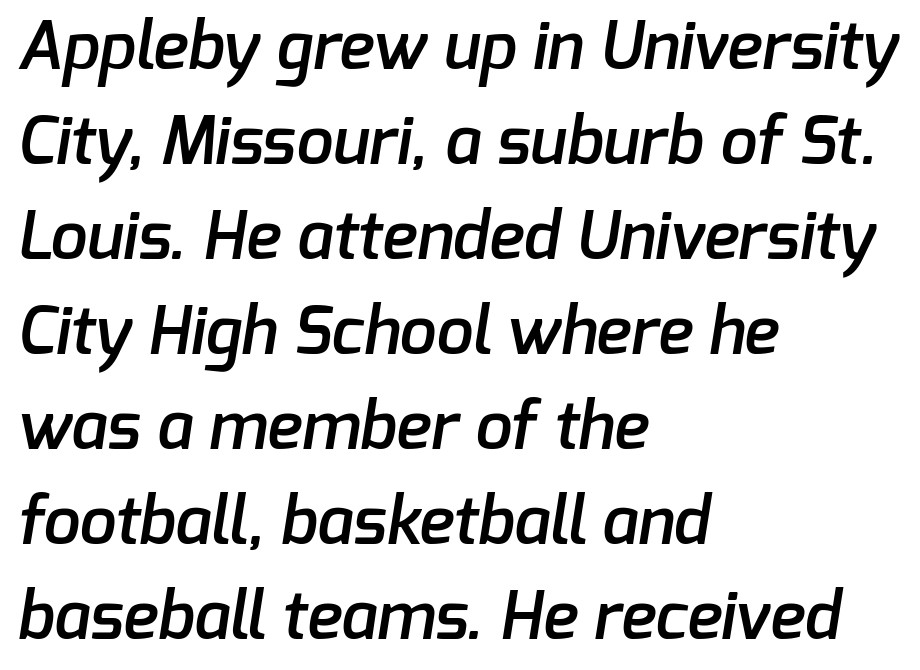
Short and long lines alike share a common starting point at left. Spacing between characters is what you'd get straight out of the box. This is sans-serif lettering, the kind often seen on screens and signage. The face used here is proportionally spaced, like ordinary book or web type. Plain, unruled lines of type. Reading down the column, the eye jumps a familiar distance to each next line.
